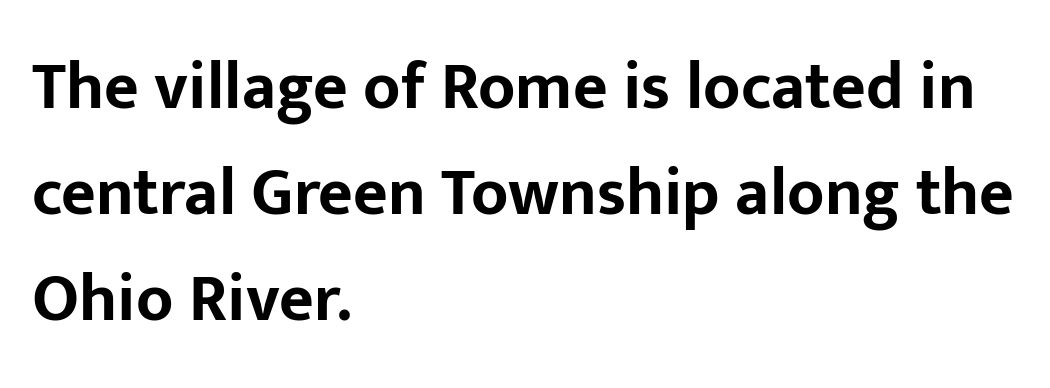
A typesetter would call this leading conventional body-copy spacing. The face used here is proportionally spaced, like ordinary book or web type. Descender tails drop into unmarked territory. Compared with a centered layout, this one pins lines to the left instead.
